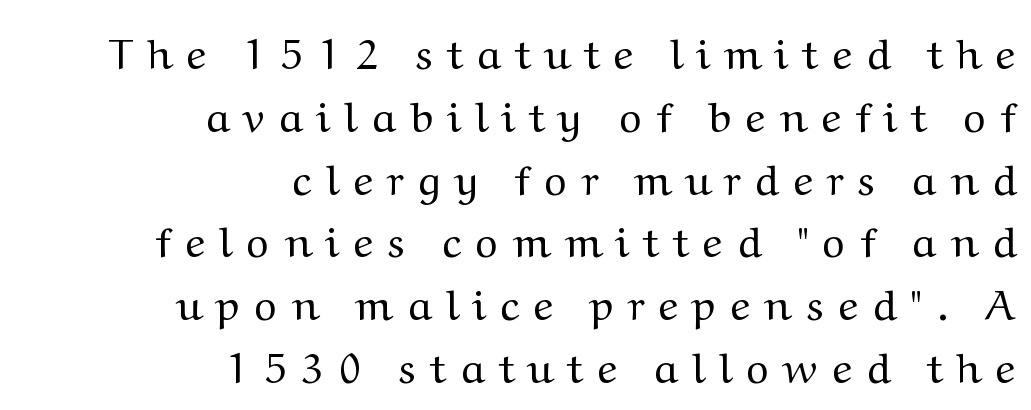
The rendering uses natural spacing where letterforms have individual widths. In terms of leading, this rendering sits right in the middle. Serifs: yes, visible at the terminals of the letterforms. In terms of posture, this sample is upright. The characters are drawn with everyday or finer stroke widths.
